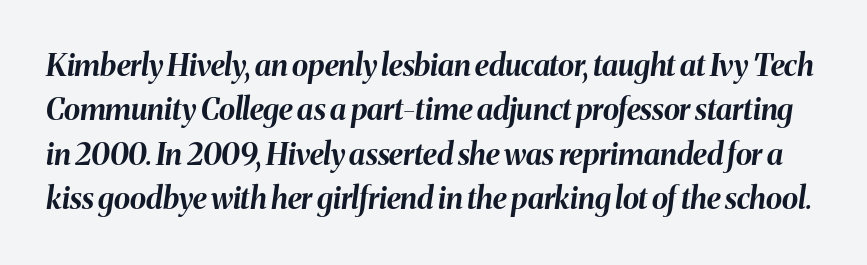
The image shows 30 px bold type, italic (leaning right); set normal line spacing (1.48x), normal letter spacing, not underlined; medium stroke contrast and a medium x-height.
